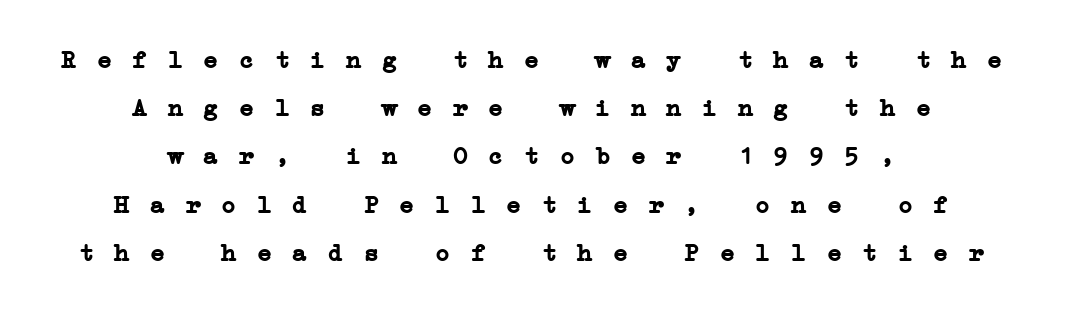
Q: Is the text bold? A: Yes.
Q: Is the text underlined? A: No.
Q: How is the paragraph aligned? A: Centered.
Q: Is the spacing between letters normal or unusually wide? A: Unusually wide.
Q: Is the spacing between lines tight, normal or loose? A: Loose.
